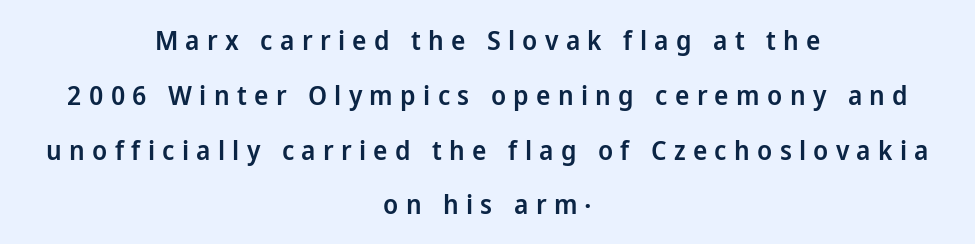
The image shows 27 px text type, upright; set centered, loose line spacing (2.03x), unusually wide letter spacing (+0.27 em), not underlined.
